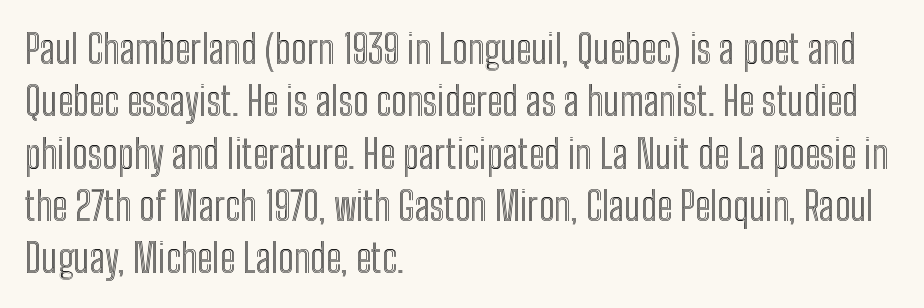
The image shows 39 px condensed type, upright; set left-aligned, normal line spacing (1.34x), normal letter spacing, not underlined; a medium x-height.
